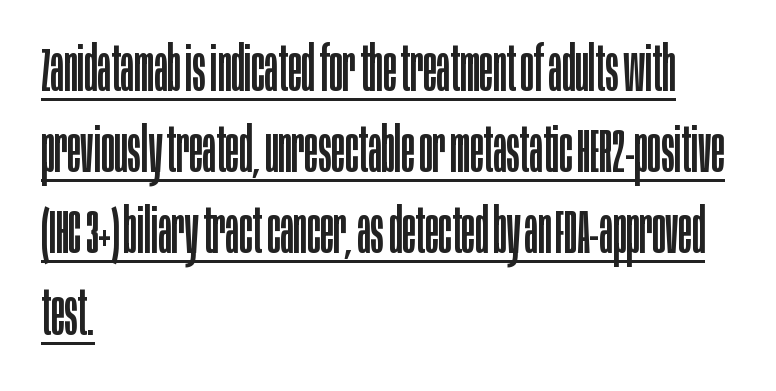
Q: Is the text bold? A: No.
Q: Is the text italic (slanted)? A: No, it is upright.
Q: Is the typeface a serif or a sans-serif typeface? A: Sans-serif.
Q: Is the text underlined? A: Yes.
Q: How is the paragraph aligned? A: Left-aligned.
Q: Is the spacing between letters normal or unusually wide? A: Normal.
Q: Is the spacing between lines tight, normal or loose? A: Normal.
Q: Width (condensed, normal, or wide)? A: Condensed.
Q: Stroke contrast? A: Low.
Q: x-height? A: Large.
Q: Monospaced? A: No.
